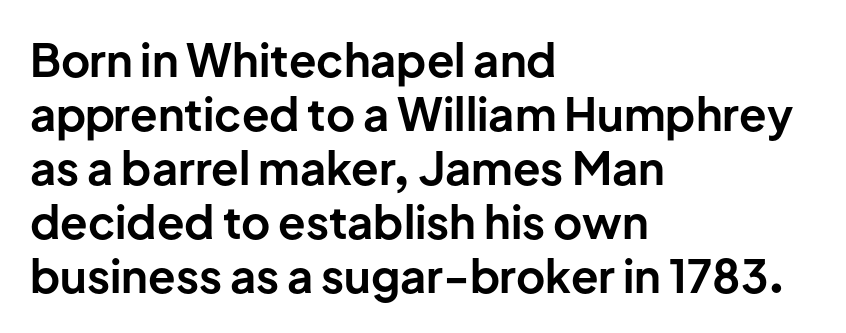
{"serif": "no", "italic": "no", "bold": "yes", "weight": "bold", "width": "normal", "stroke_contrast": "low", "x_height": "medium", "monospaced": "no", "underline": "no", "align": "left", "line_spacing_ratio": 1.2, "letter_spacing": "normal", "letter_spacing_em": 0.0, "glyph_px": 45}
